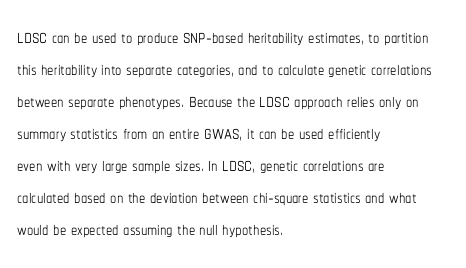
The image shows 25 px text type, upright; set left-aligned, normal line spacing (1.28x), normal letter spacing, not underlined.
